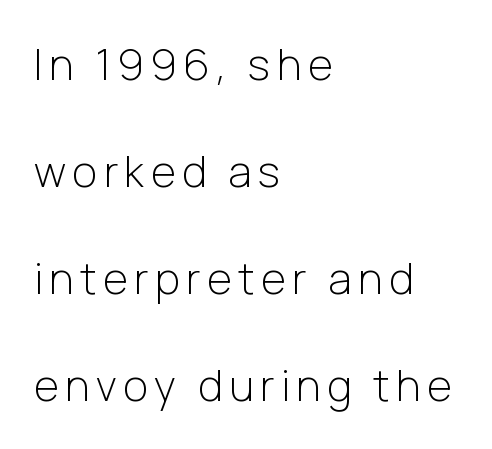
Q: Is the text bold? A: No.
Q: Is the text italic (slanted)? A: No, it is upright.
Q: Is the typeface a serif or a sans-serif typeface? A: Sans-serif.
Q: Is the text underlined? A: No.
Q: How is the paragraph aligned? A: Left-aligned.
Q: Is the spacing between lines tight, normal or loose? A: Loose.
Q: Width (condensed, normal, or wide)? A: Normal.
Q: Stroke contrast? A: Low.
Q: x-height? A: Medium.
Q: Monospaced? A: No.
